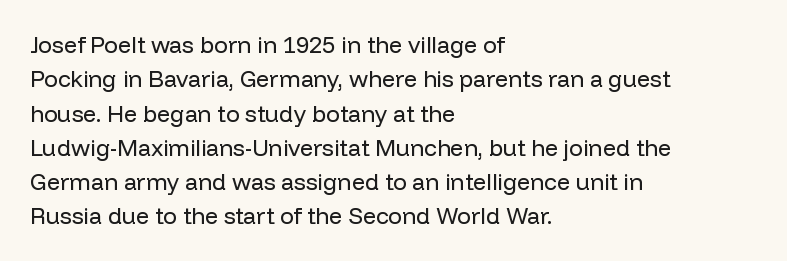
The vertical gap from one line to the next is medium. These lines were composed using upright roman letters. Horizontal alignment here is leftward, the default for most running prose. The gaps between neighbouring characters are ordinary and unremarkable. Weight: regular or lighter.
